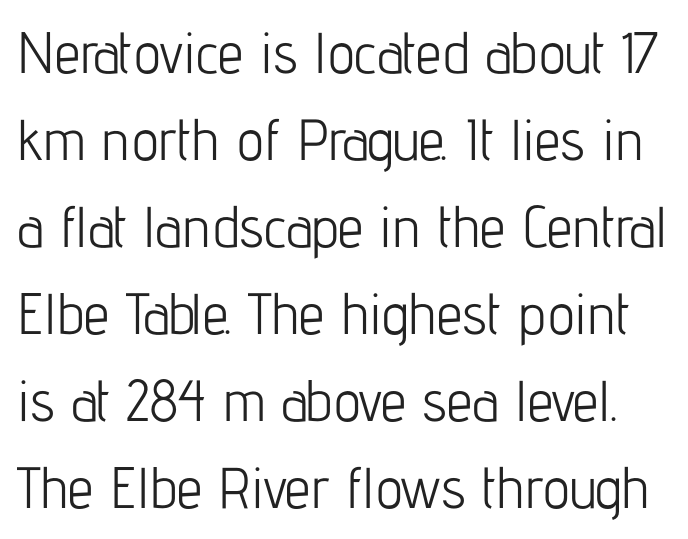
Do the letters lean? They stand straight. Successive baselines arrive at the customary interval. The string is rendered with underlining switched off. How are the letters spaced? Ordinarily, with no added tracking. Think of a printed novel: that variable character pitch is what you see here. Examine the stroke ends and you'll find no serifs.
